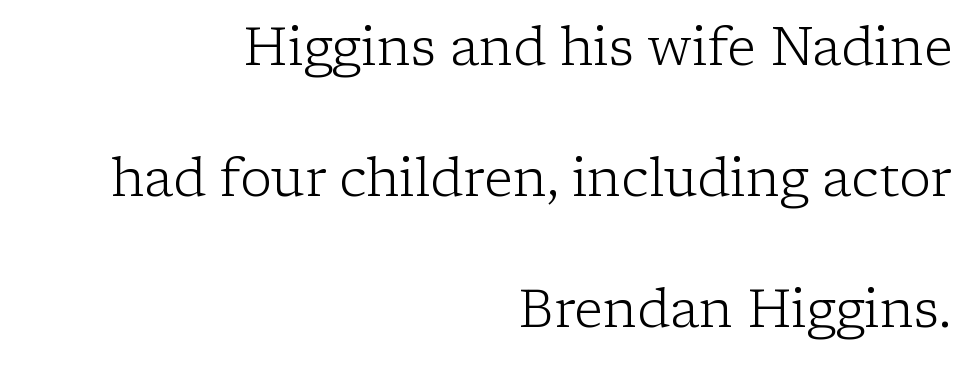
The image shows 53 px light serif type, upright; set right-aligned, loose line spacing (2.47x), normal letter spacing, not underlined; low stroke contrast and a medium x-height.
